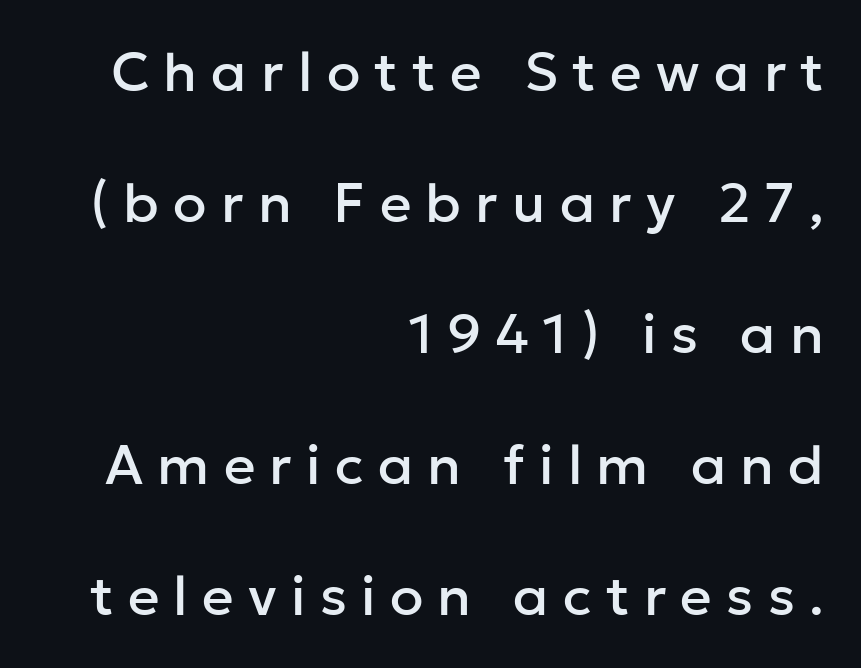
Q: Is the text italic (slanted)? A: No, it is upright.
Q: Is the typeface a serif or a sans-serif typeface? A: Sans-serif.
Q: Is the text underlined? A: No.
Q: How is the paragraph aligned? A: Right-aligned.
Q: Is the spacing between letters normal or unusually wide? A: Unusually wide.
Q: Is the spacing between lines tight, normal or loose? A: Loose.
Q: Width (condensed, normal, or wide)? A: Normal.
Q: Stroke contrast? A: Low.
Q: x-height? A: Medium.
Q: Monospaced? A: No.
